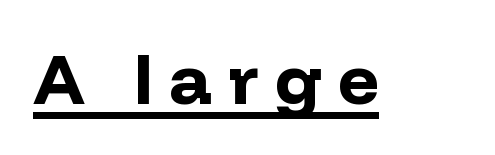
The image shows 71 px bold sans-serif type, upright; set unusually wide letter spacing (+0.23 em), underlined; low stroke contrast and a medium x-height.
